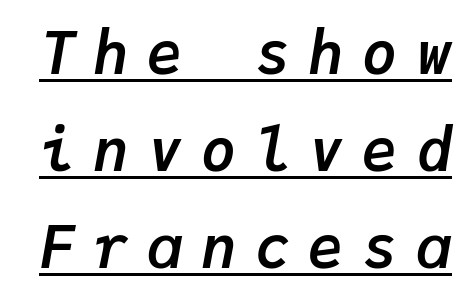
How heavy is the stroke? Heavy — this is a bold. Leading: standard. Would a proofreader flag this as italicized? Yes. How are the letters spaced? Widely, with obvious added tracking. You could count columns in this text — the font is strictly monospaced.
